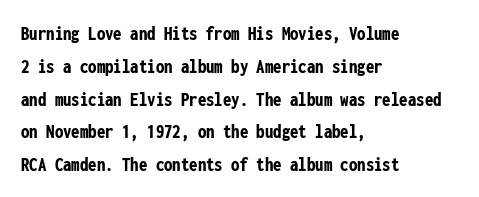
Weight check: bold — yes, fully. This rendering features lettering with no underline. This is the regular roman posture of the typeface. Is there much room between lines? A standard amount, neither cramped nor airy. No extra tracking has been applied to these lines. The rag falls on the right side of this text block.
